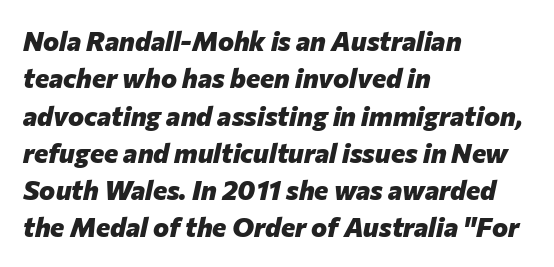
Honestly, the letter spacing is just normal — you wouldn't notice it. This rendering features lettering with no underline. A student would call this left alignment; a typographer would say flush left, rag right. Each glyph is drawn with heavy, bold strokes. The leading is moderate, giving the passage an even texture.
